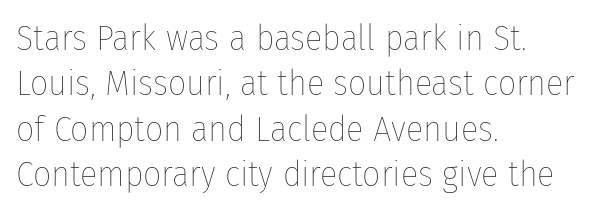
The image shows 36 px thin, condensed type, upright; set left-aligned, normal line spacing (1.26x), normal letter spacing, not underlined; low stroke contrast and a medium x-height.
